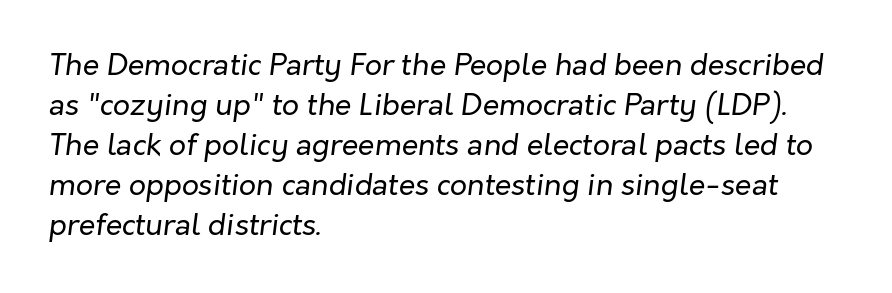
Descender tails drop into unmarked territory. Is this a heavy cut? Hardly; it is regular or lighter. Regarding leading, the lines here are spaced in the standard way. These lines stack with their left ends in a neat column.
